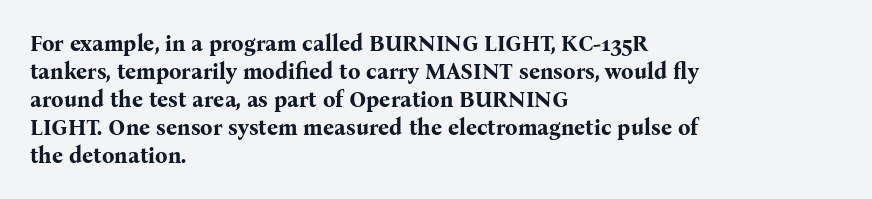
{"italic": "no", "bold": "yes", "underline": "no", "align": "left", "line_spacing": "normal", "line_spacing_ratio": 1.27, "letter_spacing": "normal", "letter_spacing_em": 0.0, "glyph_px": 22}
